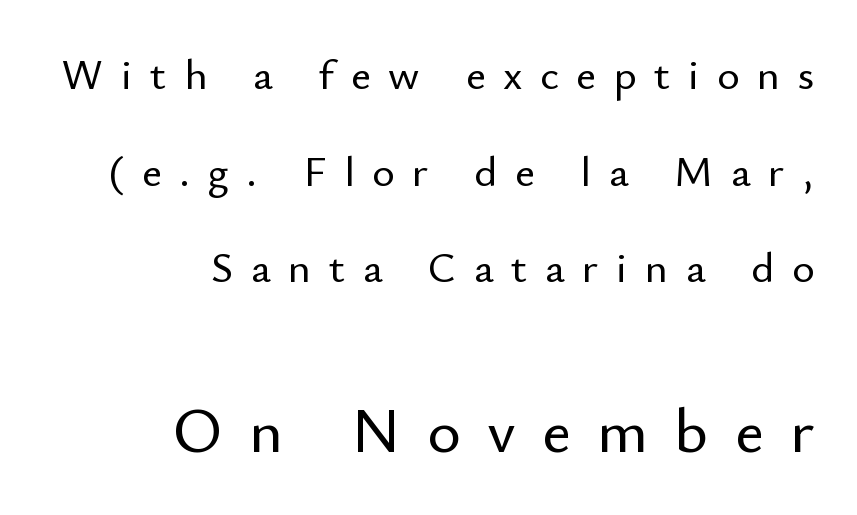
{"serif": "no", "italic": "no", "width": "normal", "stroke_contrast": "low", "x_height": "small", "monospaced": "no", "underline": "no", "align": "right", "line_spacing": "loose", "line_spacing_ratio": 2.25, "letter_spacing": "wide", "letter_spacing_em": 0.41, "larger_block": "second", "size_ratio": 1.49, "glyph_px": 64}
